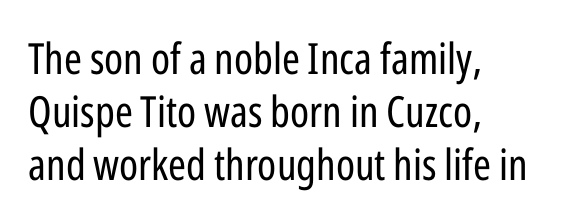
{"serif": "no", "italic": "no", "bold": "no", "weight": "regular", "width": "condensed", "stroke_contrast": "low", "x_height": "medium", "monospaced": "no", "underline": "no", "align": "left", "line_spacing_ratio": 1.23, "letter_spacing": "normal", "letter_spacing_em": 0.0, "glyph_px": 43}
